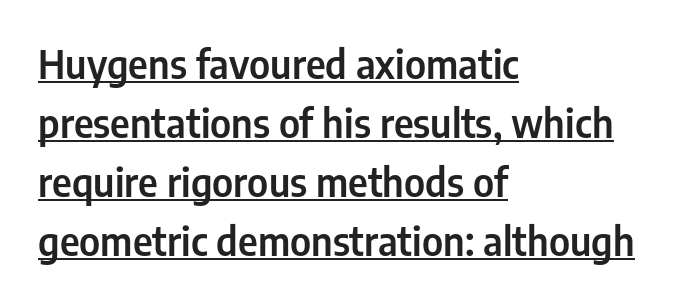
The lines sit at an ordinary, default distance from one another. The compositor pushed each line to the left boundary. These lines keep a tight, regular rhythm from letter to letter. Tall strokes in this sample are plumb rather than angled.
